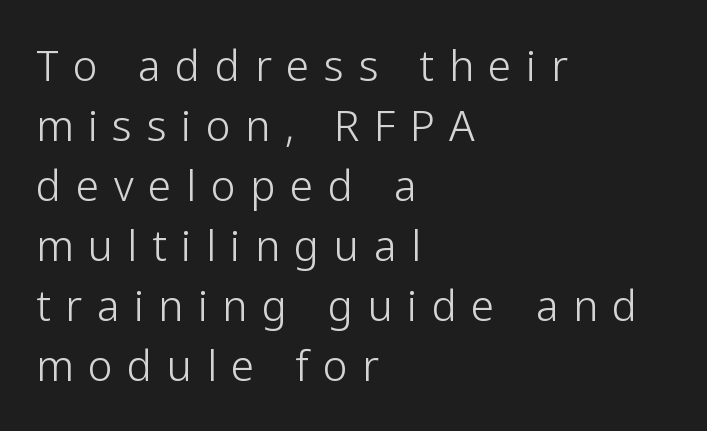
Unlike italic type, these characters show no tilt at all. The paragraph shown leans on its left margin. One glance says typical: line gaps are just what's usual. The letters carry no serifs — their stems end cleanly without finishing strokes. The face used here is proportionally spaced, like ordinary book or web type.
